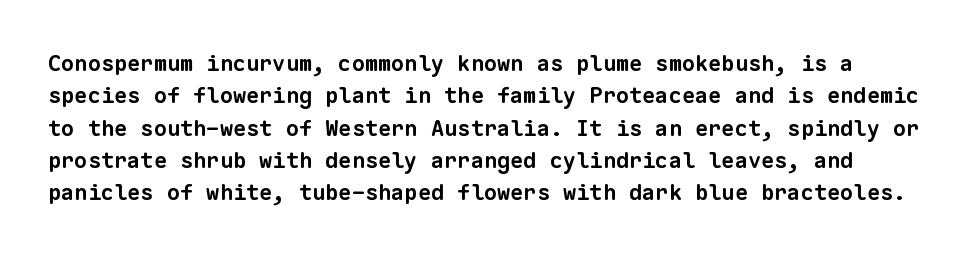
{"bold": "yes", "underline": "no", "line_spacing": "normal", "line_spacing_ratio": 1.47, "letter_spacing": "normal", "letter_spacing_em": 0.0, "glyph_px": 22}
